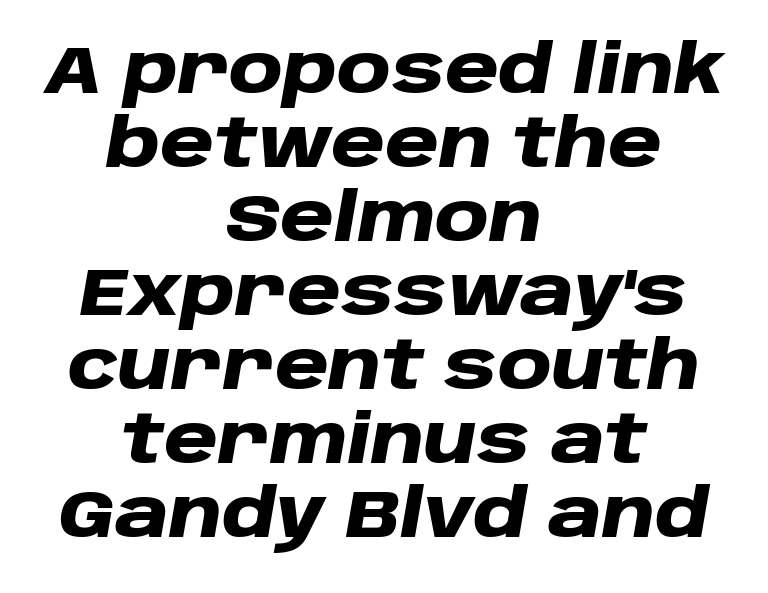
Q: Is the text bold? A: Yes.
Q: Is the text italic (slanted)? A: Yes, it leans right by about 10 degrees.
Q: Is the text underlined? A: No.
Q: How is the paragraph aligned? A: Centered.
Q: Is the spacing between letters normal or unusually wide? A: Normal.
Q: Is the spacing between lines tight, normal or loose? A: Tight.
Q: Width (condensed, normal, or wide)? A: Wide.
Q: Stroke contrast? A: Low.
Q: x-height? A: Large.
Q: Monospaced? A: No.
